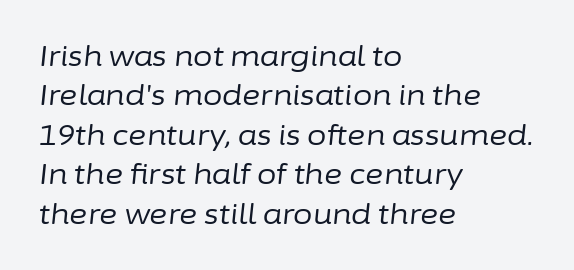
Reading down the column, the eye jumps a familiar distance to each next line. Slanted lettering throughout. Varying glyph widths throughout — classic text-font behaviour. Each stroke keeps to a modest, everyday thickness or less.
